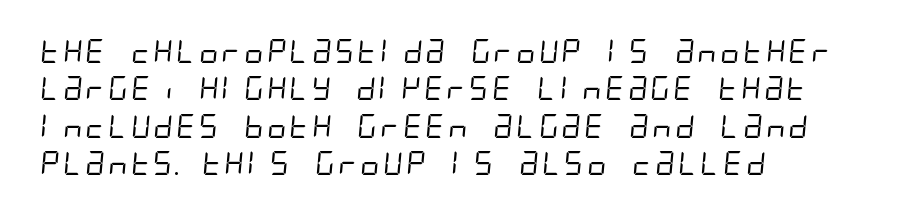
The image shows 24 px text type; set left-aligned, normal line spacing (1.56x), normal letter spacing, not underlined.
